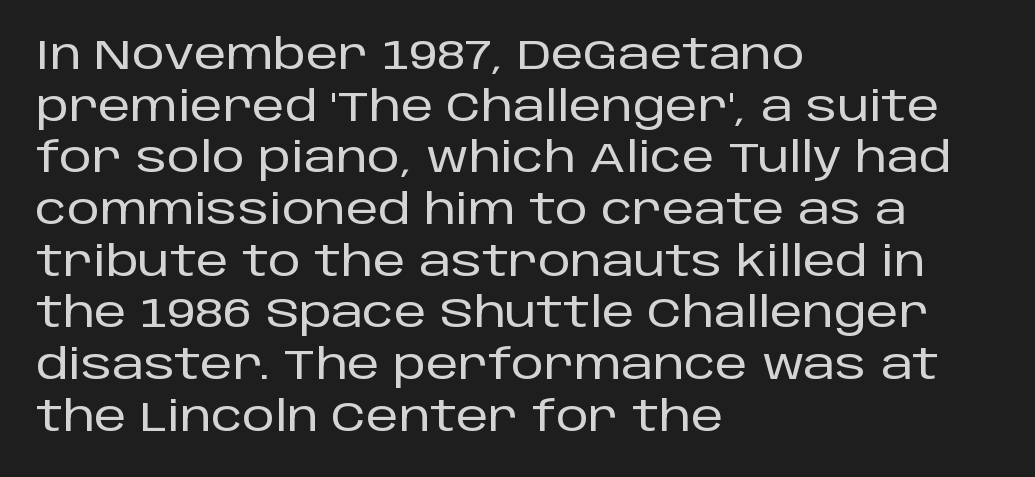
Type without underlining. In terms of letterform style, serifs are entirely absent. This rendering leaves character spacing at its baseline value. In terms of leading, this rendering sits right in the middle. The typography opts for an upright posture over an oblique one.
